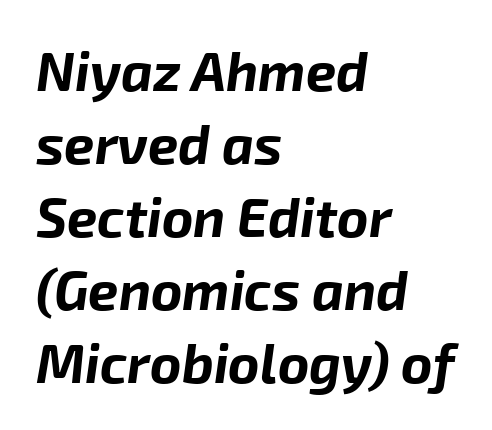
Q: Is the text bold? A: Yes.
Q: Is the text italic (slanted)? A: Yes, it leans right by about 8 degrees.
Q: Is the text underlined? A: No.
Q: How is the paragraph aligned? A: Left-aligned.
Q: Is the spacing between letters normal or unusually wide? A: Normal.
Q: Is the spacing between lines tight, normal or loose? A: Normal.
Q: Width (condensed, normal, or wide)? A: Normal.
Q: Stroke contrast? A: Low.
Q: x-height? A: Medium.
Q: Monospaced? A: No.
